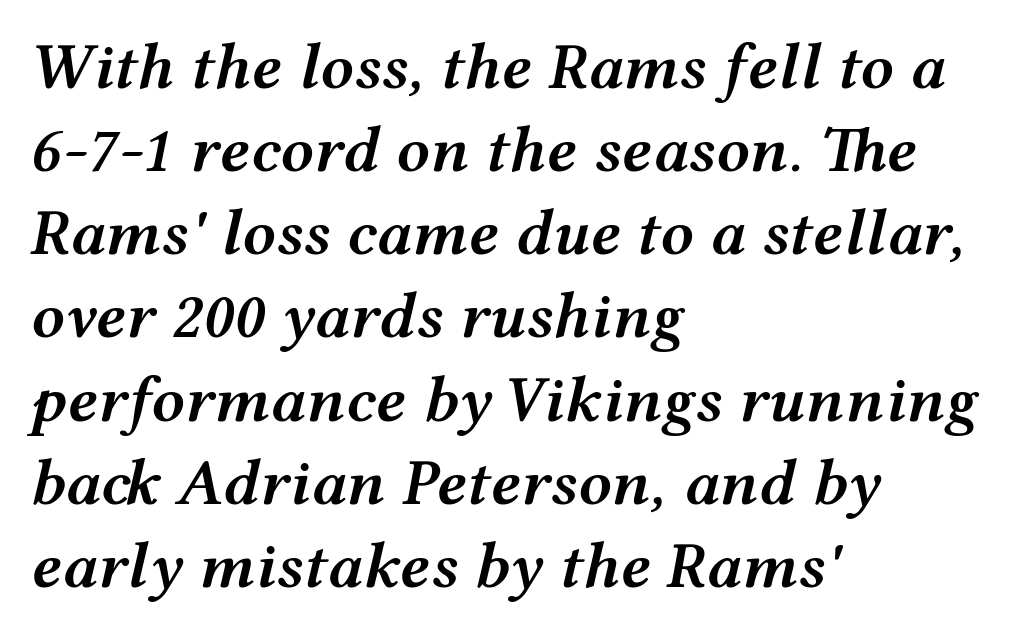
Does extra space separate the letters? No, they use regular spacing. A somewhat darkened texture: the type is semibold rather than bold. Descenders are the only things crossing below the line. How would I describe the line gaps? Plain and ordinary.
